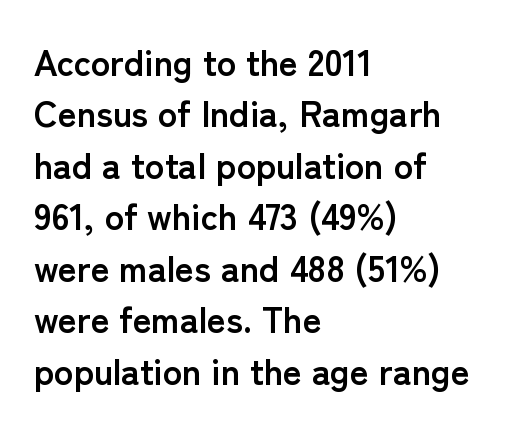
Tracking value appears to be zero — textbook default spacing. Is this a fixed-width face? No — the glyphs have proportional, varying widths. The glyphs are unaccompanied by any horizontal stroke below them. The type sits square on the baseline with zero lean.
